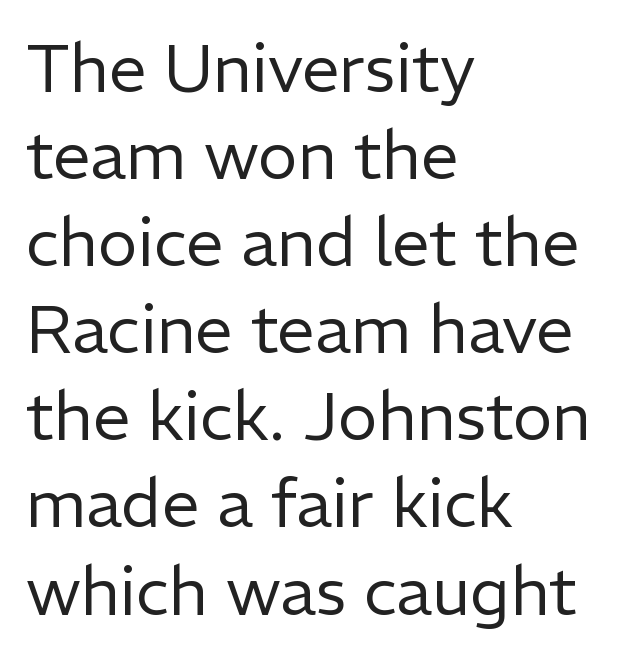
{"serif": "no", "italic": "no", "bold": "no", "weight": "regular", "width": "normal", "stroke_contrast": "low", "x_height": "medium", "monospaced": "no", "underline": "no", "align": "left", "line_spacing": "normal", "line_spacing_ratio": 1.3, "letter_spacing": "normal", "letter_spacing_em": 0.0, "glyph_px": 67}
